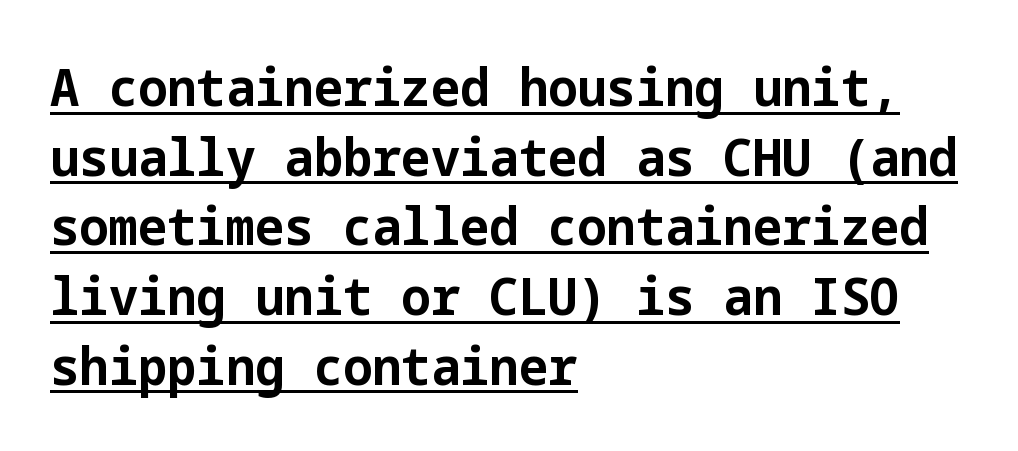
The image shows 52 px bold sans-serif type, upright; set left-aligned, normal line spacing (1.34x), normal letter spacing, underlined; low stroke contrast and a medium x-height.
